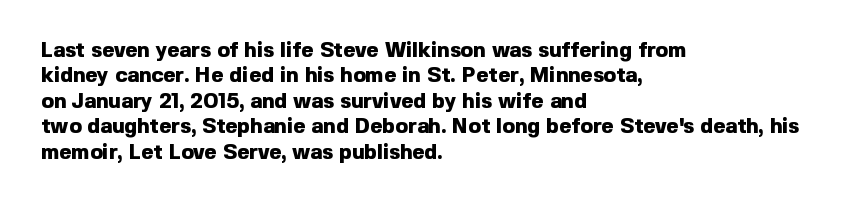
Q: Is the text bold? A: Yes.
Q: Is the text italic (slanted)? A: No, it is upright.
Q: Is the text underlined? A: No.
Q: How is the paragraph aligned? A: Left-aligned.
Q: Is the spacing between letters normal or unusually wide? A: Normal.
